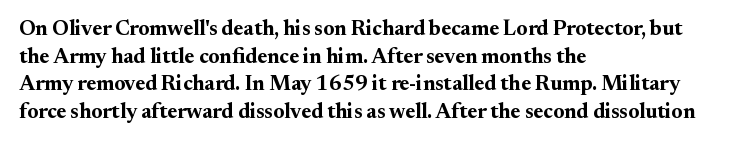
The image shows 21 px bold type, upright; set left-aligned, normal line spacing (1.32x), normal letter spacing, not underlined.
